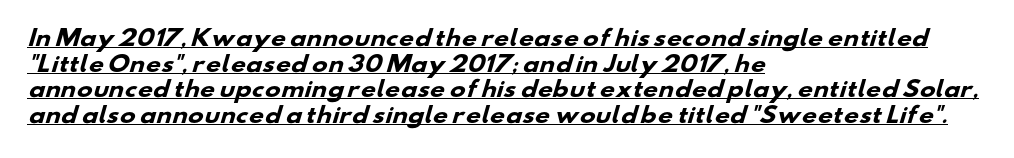
The letters are bold, with thick, heavy strokes. Tracking value appears to be zero — textbook default spacing. Descenders here cross a horizontal rule under the line. In CSS terms this would be text-align: left.
